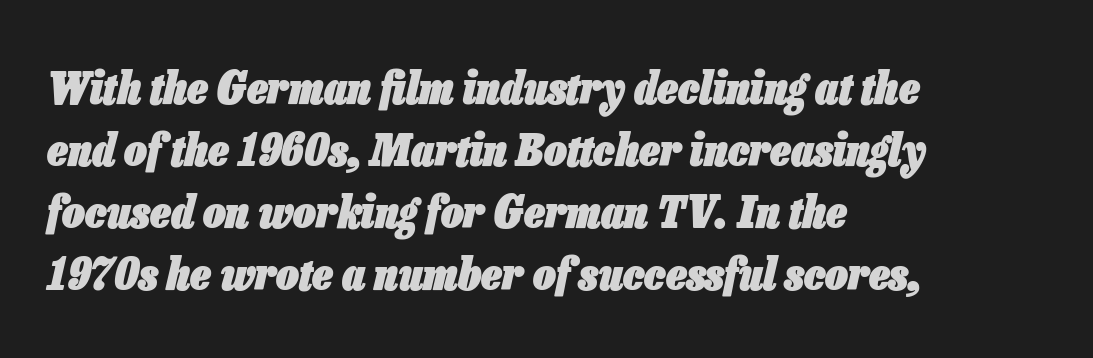
Chunky letters — that's bold for sure. What stands out about the letter spacing? Nothing — it is the standard amount. These lines are rendered in a variable-pitch font. The typesetter chose a ragged-right arrangement here. The space between consecutive lines is moderate. Would a proofreader flag this as italicized? Yes.
